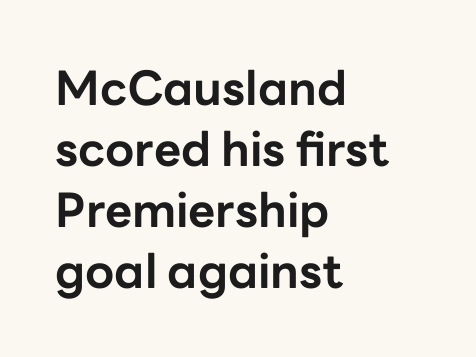
The image shows 47 px bold sans-serif type, upright; set left-aligned, normal line spacing (1.3x), normal letter spacing, not underlined; low stroke contrast and a medium x-height.
